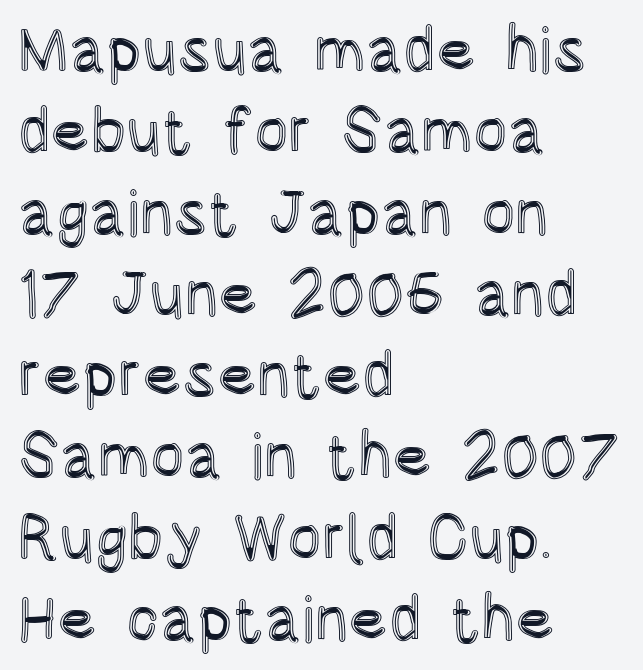
{"italic": "no", "width": "condensed", "x_height": "large", "monospaced": "no", "underline": "no", "align": "left", "line_spacing": "normal", "line_spacing_ratio": 1.27, "letter_spacing": "normal", "letter_spacing_em": 0.0, "glyph_px": 64}
